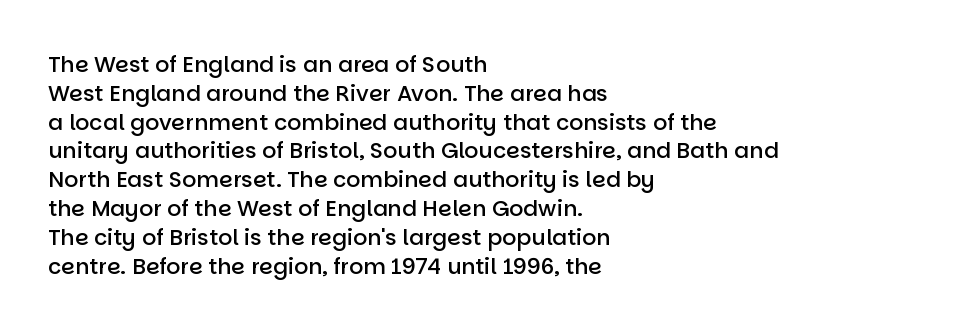
Left-aligned paragraph, ragged on the right. This sample uses plain, unmodified letter spacing. The lettering holds an erect, upright posture throughout. Underlining? Definitely not there. Students, this is semibold: more ink than regular, less than bold.
